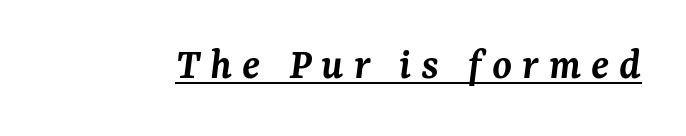
The face used here appears with an underline applied. The rendering shows small feet on the letterforms — a serif design. You can tell it's italic because the verticals aren't actually vertical. Varying glyph widths throughout — classic text-font behaviour. This is moderately heavy type, rendered in semibold. The passage shown has open, widely tracked lettering throughout.
